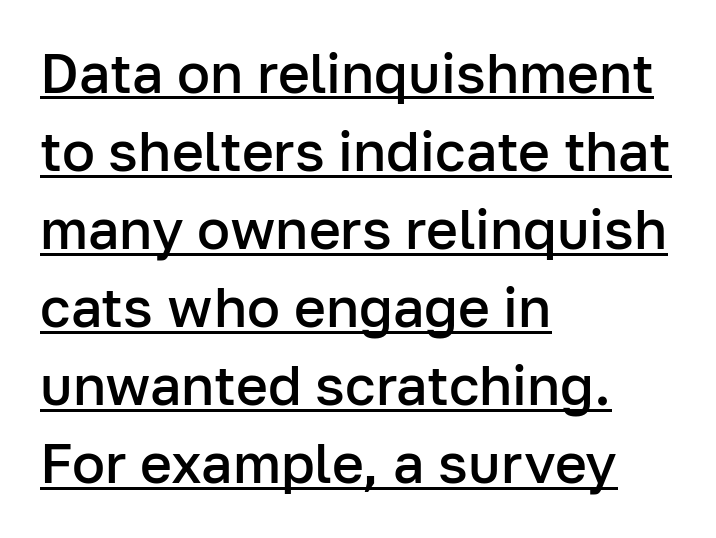
Check the space under the baseline: a stroke is drawn there. Posture: vertical. The face used here is a semibold: visibly heavier than regular, lighter than bold. Students, observe: this is what conventionally led text looks like. Alignment: flush left.
